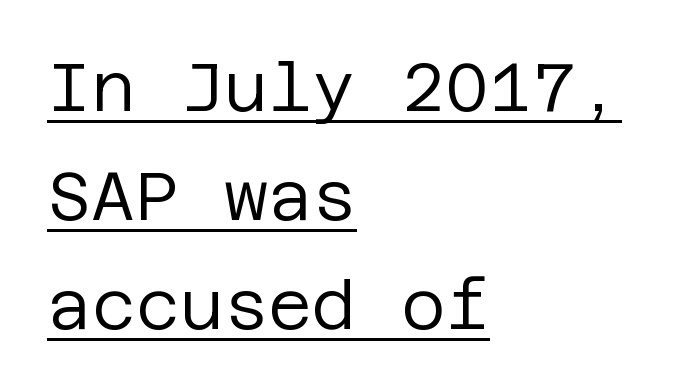
Q: Is the text bold? A: No.
Q: Is the text italic (slanted)? A: No, it is upright.
Q: Is the typeface a serif or a sans-serif typeface? A: Sans-serif.
Q: Is the text underlined? A: Yes.
Q: How is the paragraph aligned? A: Left-aligned.
Q: Is the spacing between letters normal or unusually wide? A: Normal.
Q: Is the spacing between lines tight, normal or loose? A: Normal.
Q: Width (condensed, normal, or wide)? A: Normal.
Q: Stroke contrast? A: Low.
Q: x-height? A: Large.
